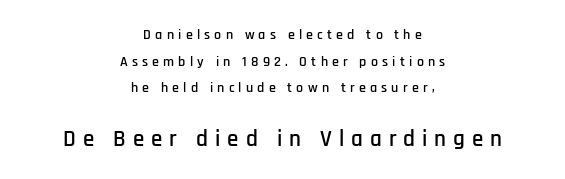
Glance below the letters and you will spot only blank space. Summary of vertical rhythm: relaxed, with wide interline spacing. Tracking value appears strongly positive — letters spread wide. Look at the glyph heights: the lower group is clearly the bigger setting.
